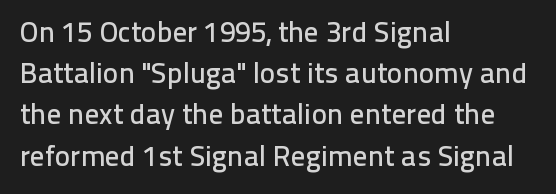
In terms of letterspacing, this is plain default setting. Each line starts at the same left margin while the right side varies. Nope, no serifs anywhere on these letters. The block of text has a typical density, with ordinary space between rows.
